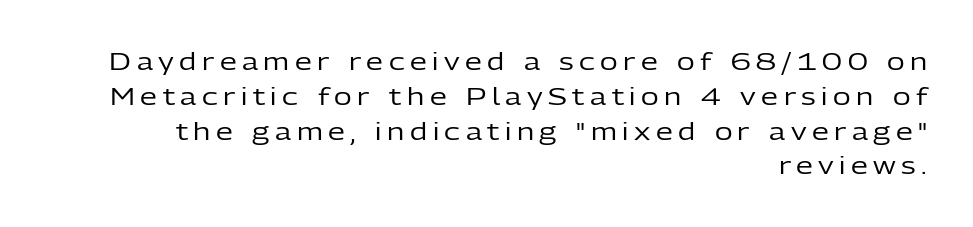
Summary of vertical rhythm: regular, with standard interline spacing. The baseline area is clear. How are the letters spaced? Widely, with obvious added tracking. Where is the straight margin? On the right. Stem width sits at or under what a default text font uses. Designer's note — italics off, roman on.
